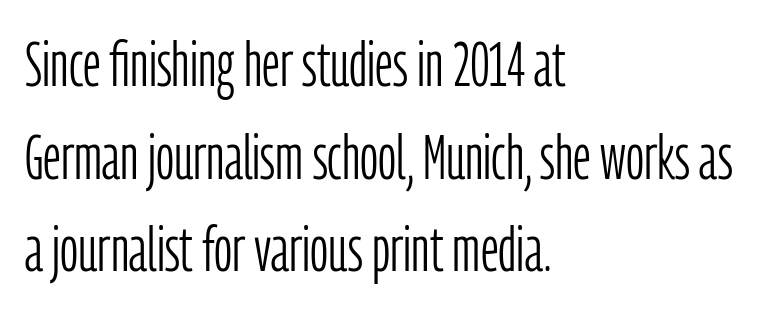
{"serif": "no", "italic": "no", "bold": "no", "weight": "light", "width": "condensed", "stroke_contrast": "low", "x_height": "medium", "monospaced": "no", "underline": "no", "align": "left", "line_spacing": "normal", "line_spacing_ratio": 1.47, "letter_spacing": "normal", "letter_spacing_em": 0.0, "glyph_px": 63}
